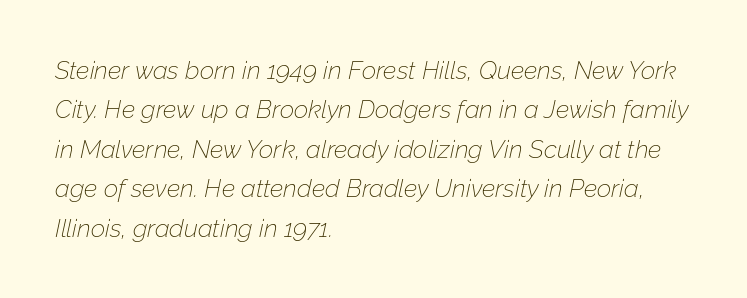
Q: Is the text bold? A: No.
Q: Is the text italic (slanted)? A: Yes, it leans right by about 12 degrees.
Q: Is the text underlined? A: No.
Q: How is the paragraph aligned? A: Left-aligned.
Q: Is the spacing between letters normal or unusually wide? A: Normal.
Q: Is the spacing between lines tight, normal or loose? A: Normal.
